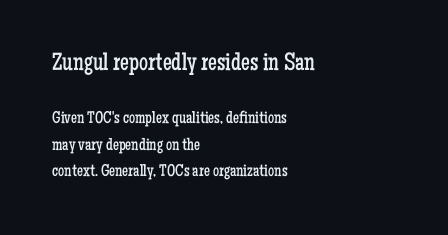
Q: Is the text bold? A: No.
Q: Is the text italic (slanted)? A: No, it is upright.
Q: Is the text underlined? A: No.
Q: How is the paragraph aligned? A: Left-aligned.
Q: Is the spacing between letters normal or unusually wide? A: Normal.
Q: Is the spacing between lines tight, normal or loose? A: Normal.
Q: Which block of text is set in a larger size, the first (top) or the second (bottom)? A: The first (top) one.
